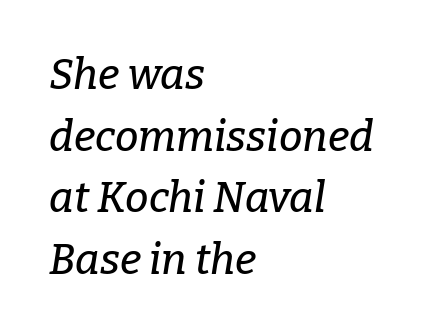
{"serif": "yes", "italic": "yes", "lean": "right", "slant_degrees": 9, "width": "normal", "stroke_contrast": "low", "x_height": "medium", "monospaced": "no", "underline": "no", "align": "left", "line_spacing": "normal", "line_spacing_ratio": 1.47, "letter_spacing": "normal", "letter_spacing_em": 0.0, "glyph_px": 42}
